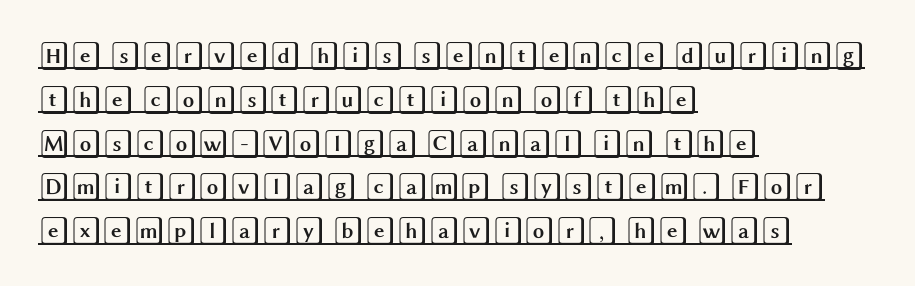
{"italic": "no", "width": "wide", "x_height": "large", "underline": "yes", "align": "left", "line_spacing": "normal", "line_spacing_ratio": 1.51, "letter_spacing": "normal", "letter_spacing_em": 0.0, "glyph_px": 29}
